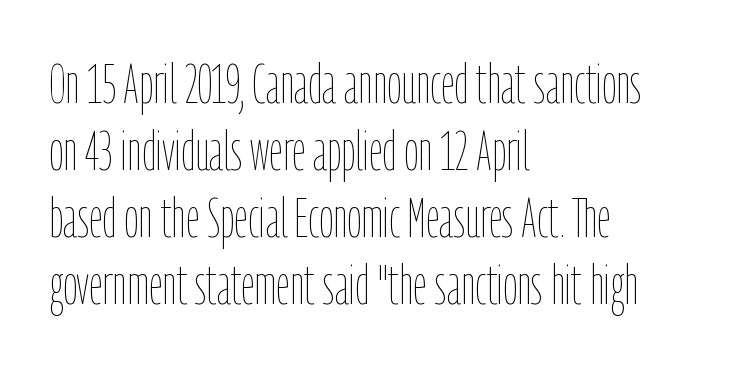
The image shows 55 px thin, condensed type, upright; set left-aligned, line spacing 1.22x, normal letter spacing, not underlined; low stroke contrast and a medium x-height.
